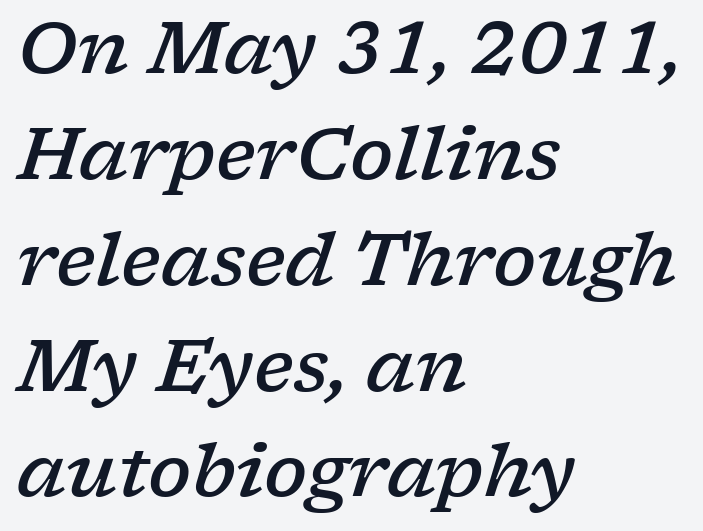
{"serif": "yes", "italic": "yes", "lean": "right", "slant_degrees": 17, "bold": "semi", "weight": "semibold", "width": "wide", "stroke_contrast": "low", "x_height": "medium", "monospaced": "no", "underline": "no", "align": "left", "line_spacing": "normal", "line_spacing_ratio": 1.47, "letter_spacing": "normal", "letter_spacing_em": 0.0, "glyph_px": 72}
